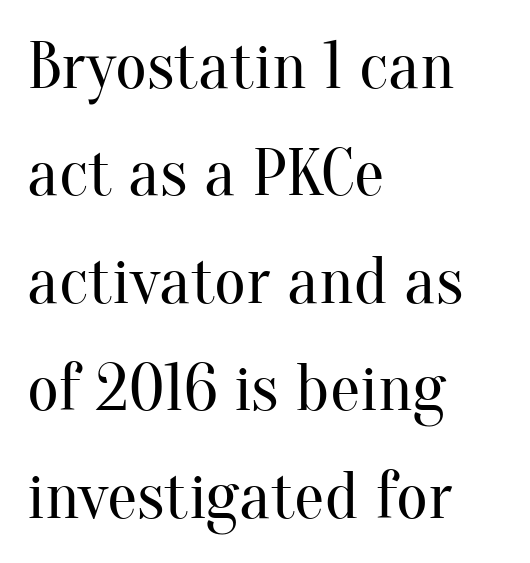
The image shows 68 px regular-weight serif type, upright; set left-aligned, normal line spacing (1.58x), normal letter spacing, not underlined; medium stroke contrast and a small x-height.
